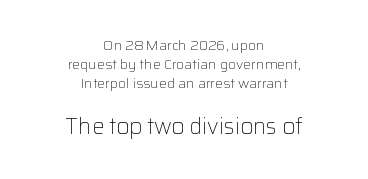
Q: Is the text bold? A: No.
Q: Is the text italic (slanted)? A: No, it is upright.
Q: Is the text underlined? A: No.
Q: How is the paragraph aligned? A: Centered.
Q: Is the spacing between letters normal or unusually wide? A: Normal.
Q: Is the spacing between lines tight, normal or loose? A: Normal.
Q: Which block of text is set in a larger size, the first (top) or the second (bottom)? A: The second (bottom) one.
